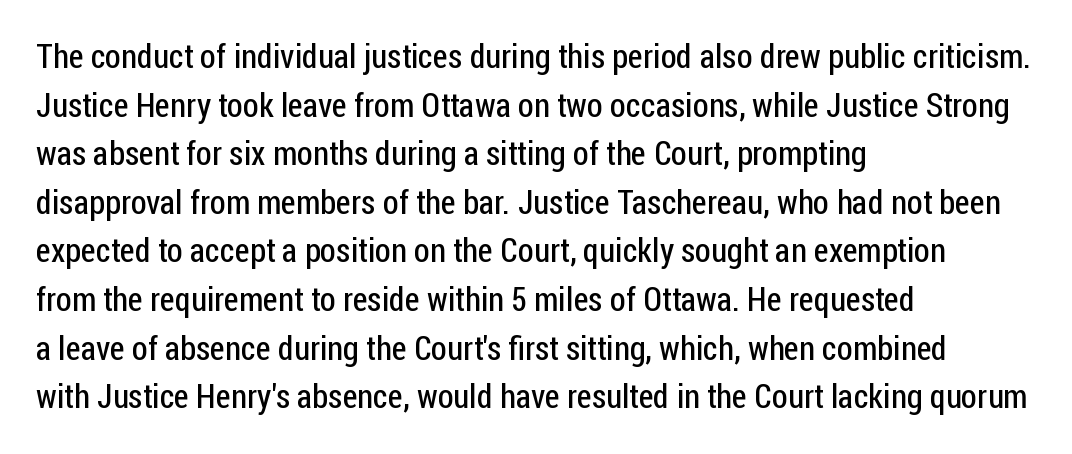
{"serif": "no", "italic": "no", "bold": "no", "weight": "regular", "width": "condensed", "stroke_contrast": "low", "x_height": "medium", "monospaced": "no", "underline": "no", "align": "left", "line_spacing": "normal", "line_spacing_ratio": 1.43, "letter_spacing": "normal", "letter_spacing_em": 0.0, "glyph_px": 34}
